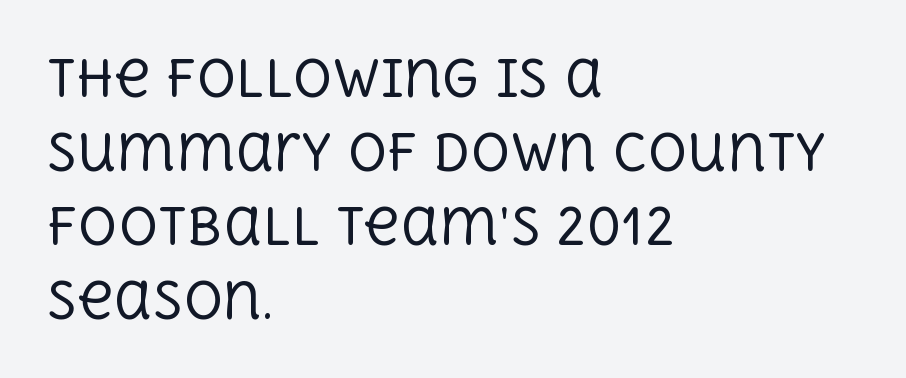
The image shows 49 px regular-weight serif type, upright; set left-aligned, normal line spacing (1.51x), normal letter spacing, not underlined; a large x-height.
